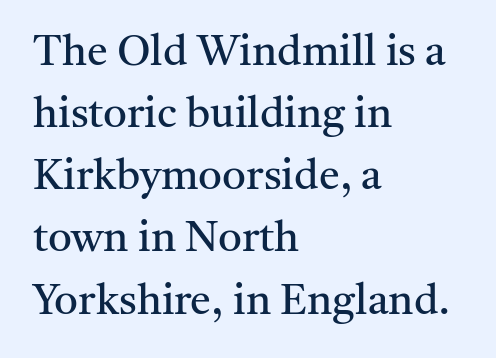
{"serif": "yes", "italic": "no", "bold": "no", "weight": "regular", "width": "normal", "stroke_contrast": "medium", "x_height": "medium", "monospaced": "no", "underline": "no", "align": "left", "line_spacing": "normal", "line_spacing_ratio": 1.48, "letter_spacing": "normal", "letter_spacing_em": 0.0, "glyph_px": 42}
